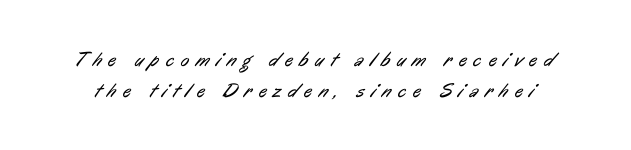
Q: Is the text bold? A: No.
Q: Is the text underlined? A: No.
Q: Is the spacing between letters normal or unusually wide? A: Unusually wide.
Q: Is the spacing between lines tight, normal or loose? A: Normal.
